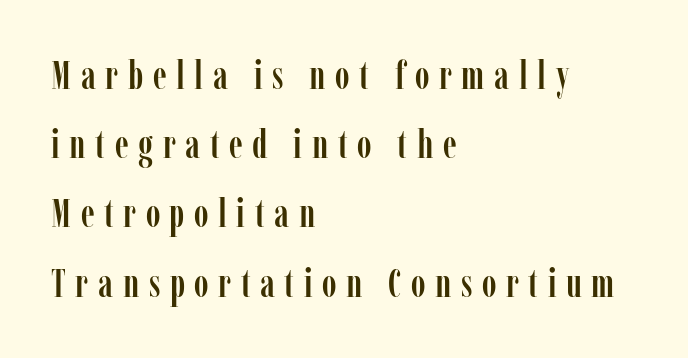
Q: Is the text italic (slanted)? A: No, it is upright.
Q: Is the typeface a serif or a sans-serif typeface? A: Serif.
Q: Is the text underlined? A: No.
Q: How is the paragraph aligned? A: Left-aligned.
Q: Is the spacing between letters normal or unusually wide? A: Unusually wide.
Q: Width (condensed, normal, or wide)? A: Condensed.
Q: Stroke contrast? A: Low.
Q: x-height? A: Medium.
Q: Monospaced? A: No.
